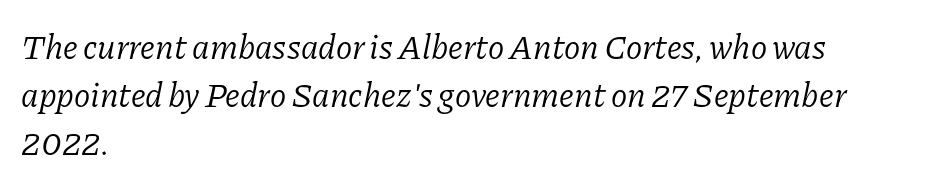
Q: Is the text bold? A: No.
Q: Is the text italic (slanted)? A: Yes, it leans right by about 11 degrees.
Q: Is the typeface a serif or a sans-serif typeface? A: Serif.
Q: Is the text underlined? A: No.
Q: How is the paragraph aligned? A: Left-aligned.
Q: Is the spacing between letters normal or unusually wide? A: Normal.
Q: Is the spacing between lines tight, normal or loose? A: Normal.
Q: Width (condensed, normal, or wide)? A: Normal.
Q: Stroke contrast? A: Low.
Q: x-height? A: Medium.
Q: Monospaced? A: No.
